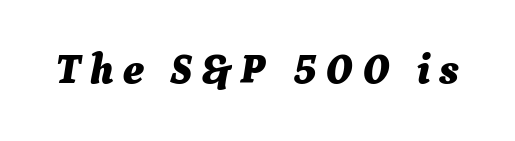
Q: Is the text bold? A: Yes.
Q: Is the text italic (slanted)? A: Yes, it leans right by about 9 degrees.
Q: Is the text underlined? A: No.
Q: Is the spacing between letters normal or unusually wide? A: Unusually wide.
Q: Width (condensed, normal, or wide)? A: Normal.
Q: Stroke contrast? A: Medium.
Q: x-height? A: Medium.
Q: Monospaced? A: No.
